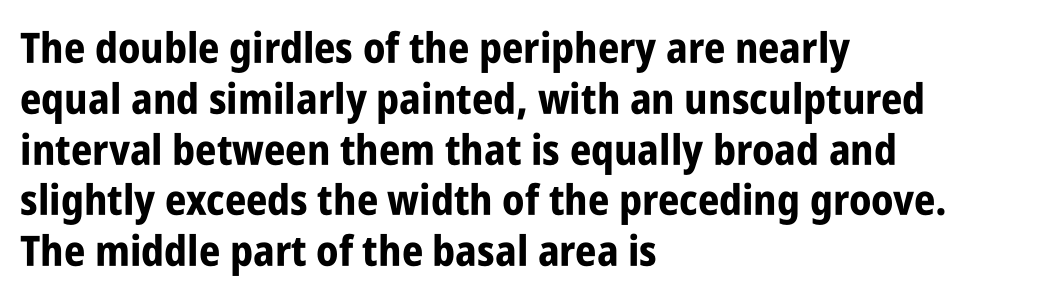
Q: Is the text bold? A: Yes.
Q: Is the text italic (slanted)? A: No, it is upright.
Q: Is the typeface a serif or a sans-serif typeface? A: Sans-serif.
Q: Is the text underlined? A: No.
Q: How is the paragraph aligned? A: Left-aligned.
Q: Is the spacing between letters normal or unusually wide? A: Normal.
Q: Width (condensed, normal, or wide)? A: Condensed.
Q: Stroke contrast? A: Low.
Q: x-height? A: Large.
Q: Monospaced? A: No.
